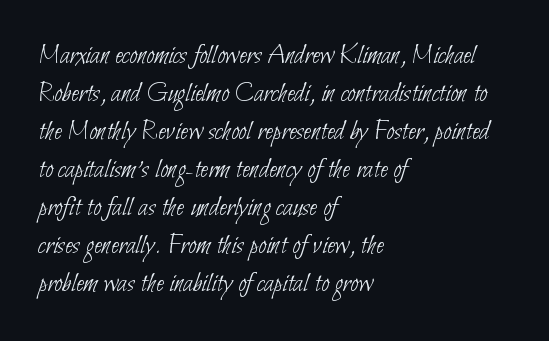
Q: Is the text bold? A: No.
Q: Is the typeface a serif or a sans-serif typeface? A: Sans-serif.
Q: Is the text underlined? A: No.
Q: How is the paragraph aligned? A: Left-aligned.
Q: Is the spacing between letters normal or unusually wide? A: Normal.
Q: Is the spacing between lines tight, normal or loose? A: Normal.
Q: Width (condensed, normal, or wide)? A: Condensed.
Q: Stroke contrast? A: Low.
Q: x-height? A: Small.
Q: Monospaced? A: No.
